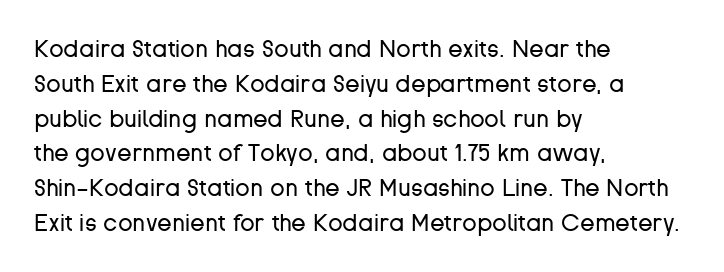
Q: Is the text bold? A: No.
Q: Is the text italic (slanted)? A: No, it is upright.
Q: Is the text underlined? A: No.
Q: How is the paragraph aligned? A: Left-aligned.
Q: Is the spacing between letters normal or unusually wide? A: Normal.
Q: Is the spacing between lines tight, normal or loose? A: Normal.
